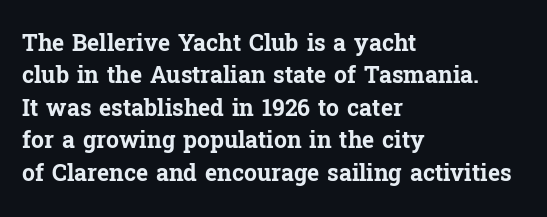
{"italic": "no", "bold": "yes", "underline": "no", "align": "left", "line_spacing": "normal", "line_spacing_ratio": 1.41, "letter_spacing": "normal", "letter_spacing_em": 0.0, "glyph_px": 23}
